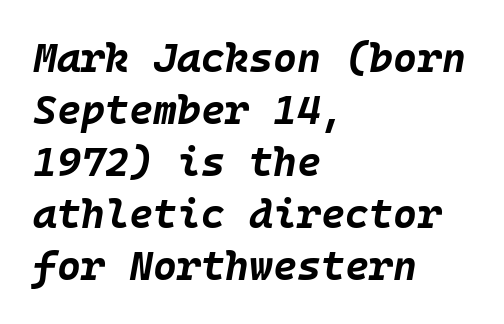
The image shows 41 px bold type, italic (leaning right); set left-aligned, normal line spacing (1.27x), normal letter spacing, not underlined; low stroke contrast and a large x-height.
